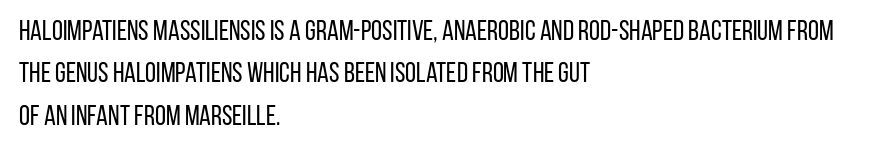
Q: Is the text bold? A: No.
Q: Is the text italic (slanted)? A: No, it is upright.
Q: Is the typeface a serif or a sans-serif typeface? A: Sans-serif.
Q: Is the text underlined? A: No.
Q: How is the paragraph aligned? A: Left-aligned.
Q: Is the spacing between letters normal or unusually wide? A: Normal.
Q: Is the spacing between lines tight, normal or loose? A: Normal.
Q: Width (condensed, normal, or wide)? A: Condensed.
Q: Stroke contrast? A: Low.
Q: x-height? A: Large.
Q: Monospaced? A: No.
